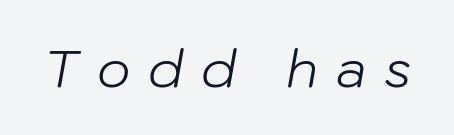
{"italic": "yes", "lean": "right", "slant_degrees": 10, "bold": "no", "weight": "light", "width": "normal", "stroke_contrast": "low", "x_height": "medium", "monospaced": "no", "underline": "no", "letter_spacing": "wide", "letter_spacing_em": 0.34, "glyph_px": 52}
